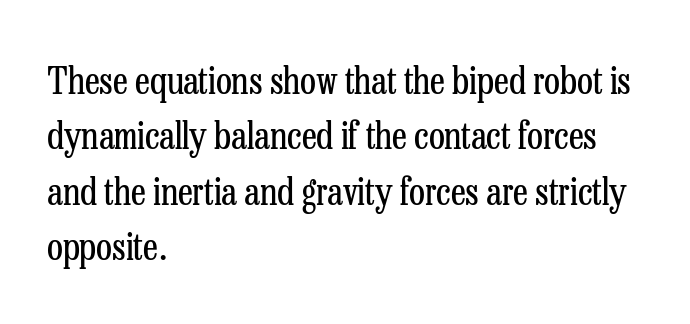
{"serif": "yes", "italic": "no", "bold": "no", "weight": "regular", "width": "condensed", "stroke_contrast": "low", "x_height": "medium", "monospaced": "no", "underline": "no", "align": "left", "line_spacing": "normal", "line_spacing_ratio": 1.5, "letter_spacing": "normal", "letter_spacing_em": 0.0, "glyph_px": 37}
